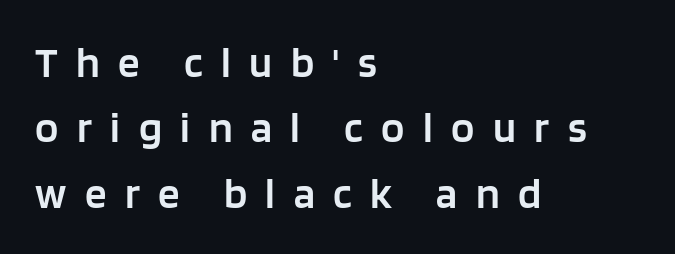
{"serif": "no", "italic": "no", "bold": "semi", "weight": "semibold", "width": "normal", "stroke_contrast": "low", "x_height": "large", "monospaced": "no", "underline": "no", "align": "left", "line_spacing": "normal", "line_spacing_ratio": 1.52, "letter_spacing": "wide", "letter_spacing_em": 0.43, "glyph_px": 43}
